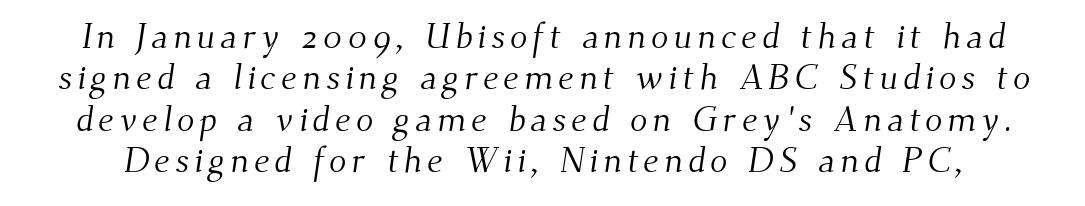
Any mark beneath the type? The region is blank. Heft: none added — not bold. Note the varied advance widths — an 'i' is clearly narrower than an 'm'. Old-style or modern, the face here clearly has serifs.
